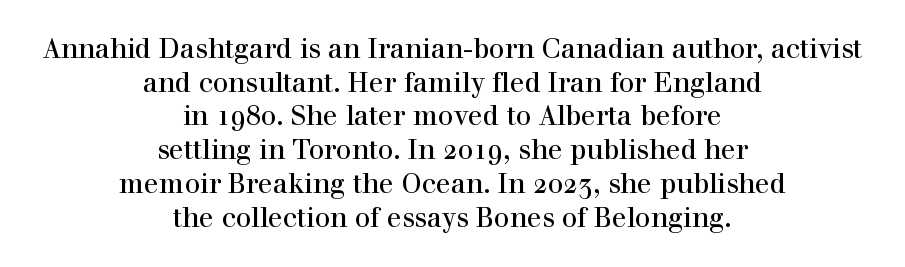
Q: Is the text italic (slanted)? A: No, it is upright.
Q: Is the text underlined? A: No.
Q: How is the paragraph aligned? A: Centered.
Q: Is the spacing between letters normal or unusually wide? A: Normal.
Q: Is the spacing between lines tight, normal or loose? A: Normal.
